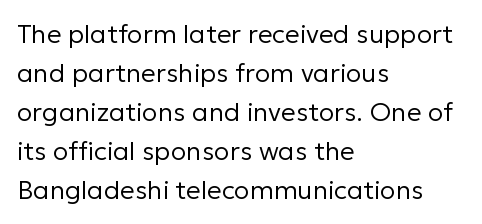
Q: Is the text bold? A: No.
Q: Is the text italic (slanted)? A: No, it is upright.
Q: Is the text underlined? A: No.
Q: How is the paragraph aligned? A: Left-aligned.
Q: Is the spacing between letters normal or unusually wide? A: Normal.
Q: Is the spacing between lines tight, normal or loose? A: Normal.
